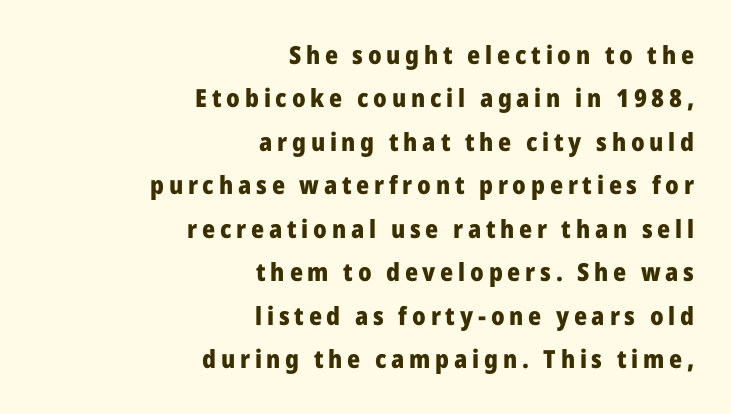
The image shows 25 px bold type, upright; set right-aligned, line spacing 1.74x, not underlined.
